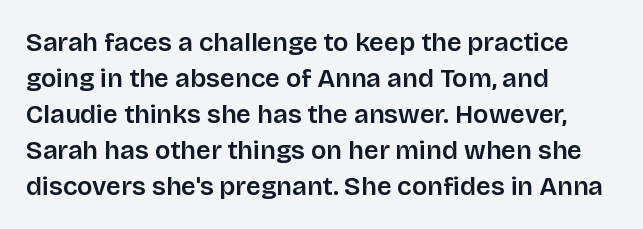
{"italic": "no", "bold": "semi", "underline": "no", "align": "left", "line_spacing": "normal", "line_spacing_ratio": 1.38, "letter_spacing": "normal", "letter_spacing_em": 0.0, "glyph_px": 26}
